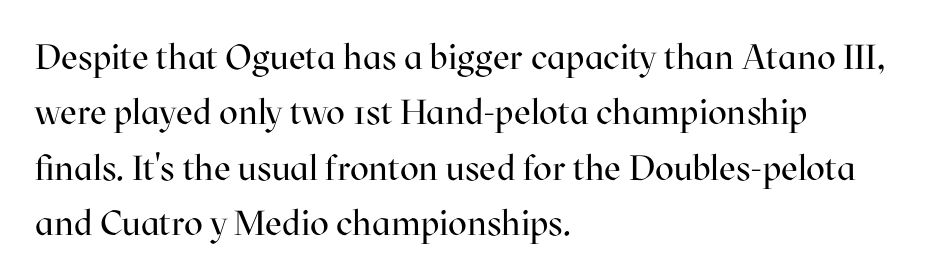
Rows of type keep a routine distance in the vertical direction. The designer went with a serif here, giving each stem small feet. The weight would be labelled regular, book, light, or lighter still. Horizontally, the lines are justified to the leading edge only. The foot of each line stays bare and open. This sample uses an upright cut, with every glyph sitting square on the baseline.
